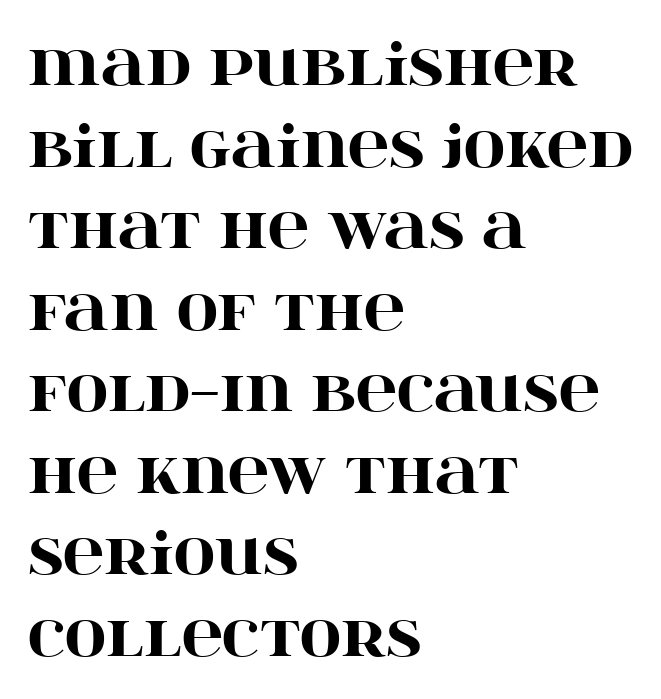
Q: Is the text bold? A: Yes.
Q: Is the text italic (slanted)? A: No, it is upright.
Q: Is the typeface a serif or a sans-serif typeface? A: Serif.
Q: Is the text underlined? A: No.
Q: How is the paragraph aligned? A: Left-aligned.
Q: Is the spacing between letters normal or unusually wide? A: Normal.
Q: Is the spacing between lines tight, normal or loose? A: Normal.
Q: Width (condensed, normal, or wide)? A: Wide.
Q: Stroke contrast? A: High.
Q: x-height? A: Large.
Q: Monospaced? A: No.
